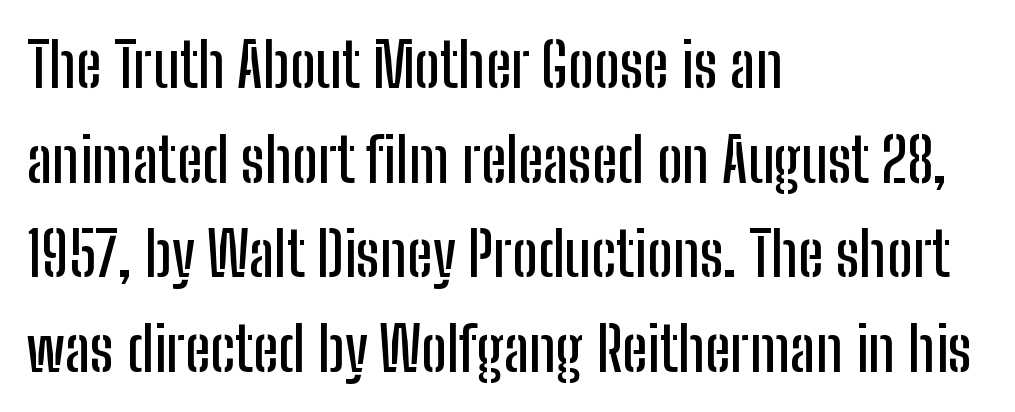
The image shows 61 px condensed sans-serif type, upright; set left-aligned, normal line spacing (1.55x), normal letter spacing, not underlined; low stroke contrast and a medium x-height.
